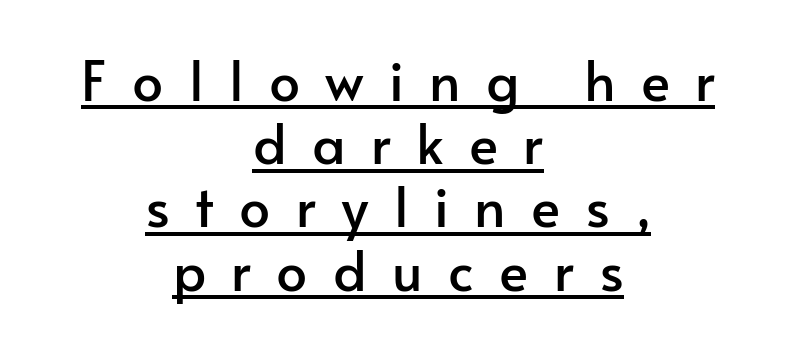
Proportional: the letters do not fall into vertical columns. The typeface chosen for these lines omits serifs. Descenders here cross a horizontal rule under the line. Centered paragraph, ragged on both sides. Tall strokes in this sample are plumb rather than angled.
